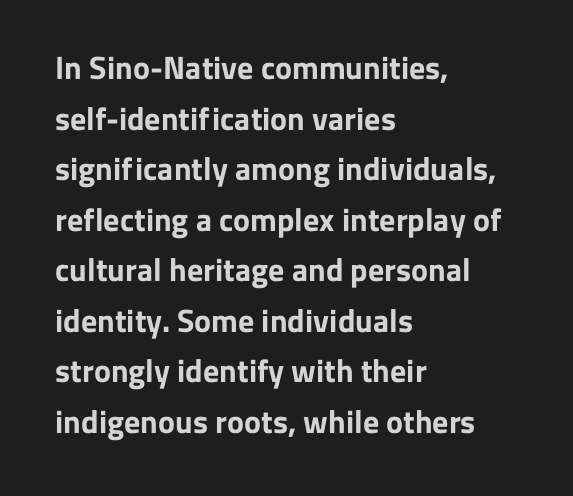
The image shows 32 px bold sans-serif type, upright; set left-aligned, normal line spacing (1.58x), normal letter spacing, not underlined; low stroke contrast and a medium x-height.
